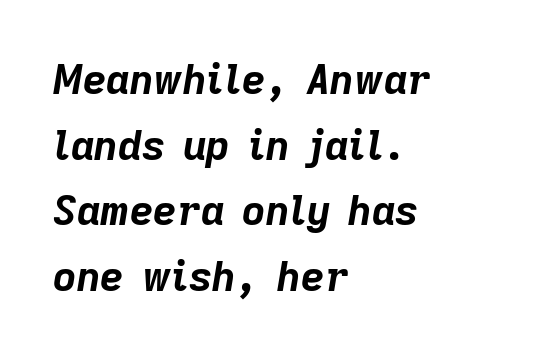
Each row of text sits above clean, open space. Proportional: the letters do not fall into vertical columns. Strokes here are thick enough to call this a true bold. Spacing between characters is what you'd get straight out of the box.
